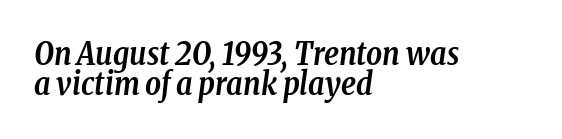
{"serif": "yes", "italic": "yes", "lean": "right", "slant_degrees": 8, "bold": "yes", "weight": "semibold", "width": "condensed", "stroke_contrast": "low", "x_height": "medium", "monospaced": "no", "underline": "no", "align": "left", "line_spacing": "tight", "line_spacing_ratio": 0.97, "letter_spacing": "normal", "letter_spacing_em": 0.0, "glyph_px": 31}
